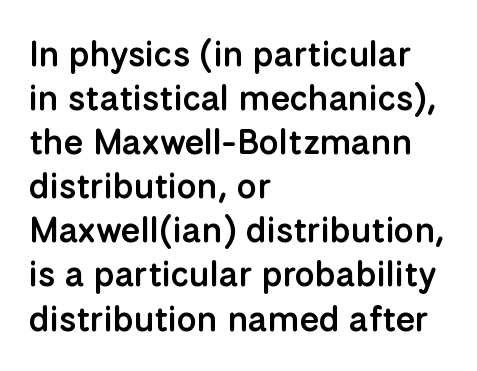
The face used here is a semibold: visibly heavier than regular, lighter than bold. Vertical strokes here are truly vertical. The rendering shows plain stroke endings on the letterforms — a sans-serif design. Regarding leading, the lines here are spaced in the standard way. The face used here is proportionally spaced, like ordinary book or web type.
